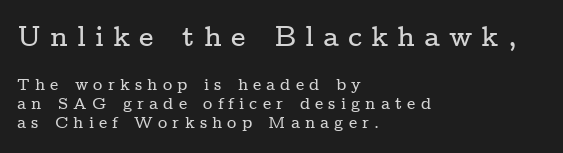
Think of a printed novel: that variable character pitch is what you see here. Which margin do the lines hug? The left one — the right edge is uneven. Tracking value appears strongly positive — letters spread wide. The typography opts for an upright posture over an oblique one. Letterform terminals end in serifs throughout the passage.
